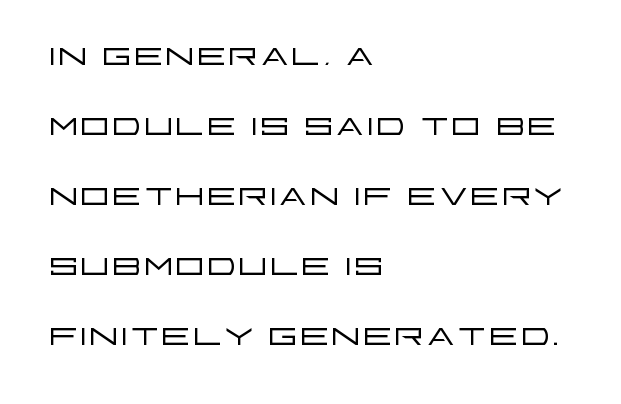
Q: Is the text bold? A: No.
Q: Is the text italic (slanted)? A: No, it is upright.
Q: Is the typeface a serif or a sans-serif typeface? A: Sans-serif.
Q: Is the text underlined? A: No.
Q: How is the paragraph aligned? A: Left-aligned.
Q: Is the spacing between letters normal or unusually wide? A: Normal.
Q: Is the spacing between lines tight, normal or loose? A: Normal.
Q: Width (condensed, normal, or wide)? A: Wide.
Q: Stroke contrast? A: Low.
Q: x-height? A: Large.
Q: Monospaced? A: No.
